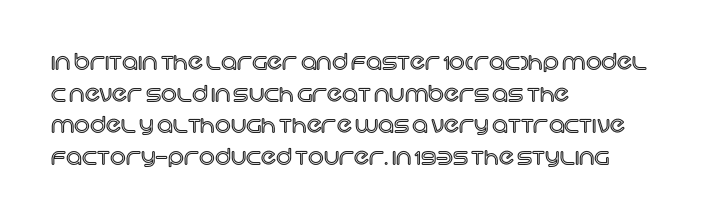
Q: Is the text italic (slanted)? A: No, it is upright.
Q: Is the text underlined? A: No.
Q: How is the paragraph aligned? A: Left-aligned.
Q: Is the spacing between letters normal or unusually wide? A: Normal.
Q: Is the spacing between lines tight, normal or loose? A: Normal.
